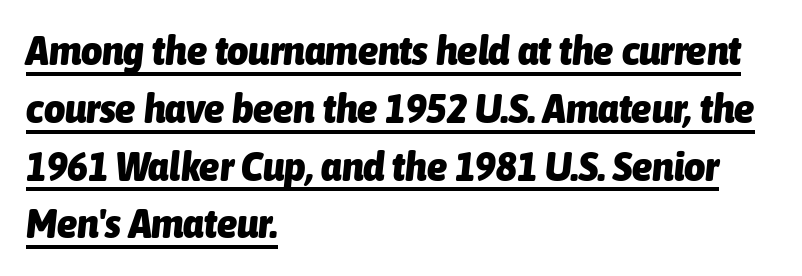
Q: Is the text bold? A: Yes.
Q: Is the text italic (slanted)? A: Yes, it leans right by about 6 degrees.
Q: Is the text underlined? A: Yes.
Q: How is the paragraph aligned? A: Left-aligned.
Q: Is the spacing between letters normal or unusually wide? A: Normal.
Q: Is the spacing between lines tight, normal or loose? A: Normal.
Q: Width (condensed, normal, or wide)? A: Condensed.
Q: Stroke contrast? A: Low.
Q: x-height? A: Medium.
Q: Monospaced? A: No.
